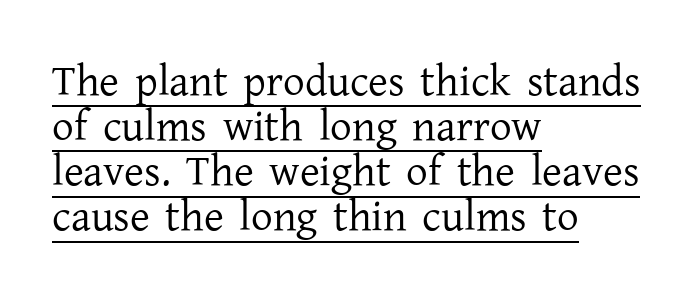
{"serif": "yes", "italic": "no", "bold": "no", "weight": "regular", "width": "normal", "stroke_contrast": "low", "x_height": "medium", "monospaced": "no", "underline": "yes", "align": "left", "line_spacing": "tight", "line_spacing_ratio": 1.05, "letter_spacing": "normal", "letter_spacing_em": 0.0, "glyph_px": 43}
